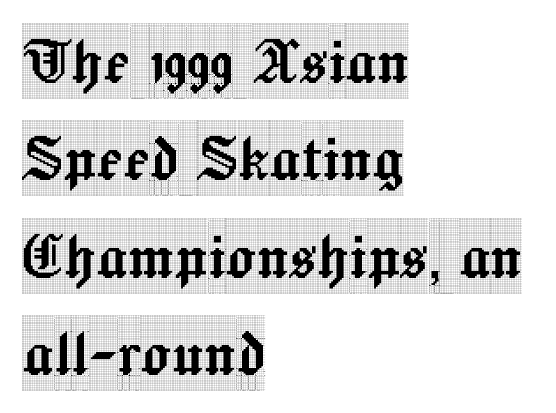
Q: Is the text italic (slanted)? A: No, it is upright.
Q: Is the typeface a serif or a sans-serif typeface? A: Serif.
Q: Is the text underlined? A: No.
Q: How is the paragraph aligned? A: Left-aligned.
Q: Is the spacing between letters normal or unusually wide? A: Normal.
Q: Is the spacing between lines tight, normal or loose? A: Normal.
Q: Width (condensed, normal, or wide)? A: Condensed.
Q: x-height? A: Large.
Q: Monospaced? A: No.
